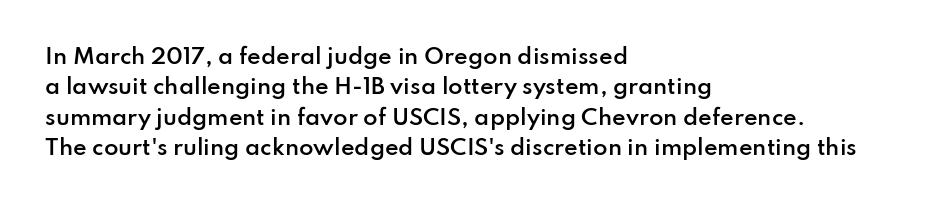
Q: Is the text bold? A: Semi-bold.
Q: Is the text italic (slanted)? A: No, it is upright.
Q: Is the text underlined? A: No.
Q: How is the paragraph aligned? A: Left-aligned.
Q: Is the spacing between letters normal or unusually wide? A: Normal.
Q: Is the spacing between lines tight, normal or loose? A: Normal.
